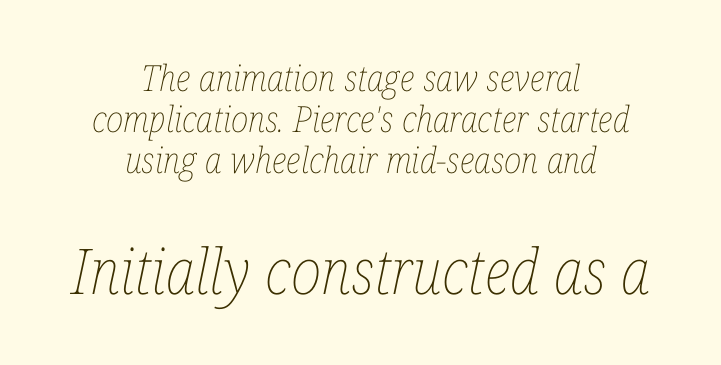
{"italic": "yes", "lean": "right", "slant_degrees": 12, "bold": "no", "weight": "thin", "width": "condensed", "stroke_contrast": "low", "x_height": "medium", "monospaced": "no", "underline": "no", "align": "center", "line_spacing": "tight", "line_spacing_ratio": 1.14, "letter_spacing": "normal", "letter_spacing_em": 0.0, "larger_block": "second", "size_ratio": 1.75, "glyph_px": 63}
